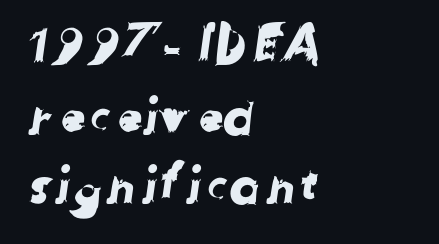
The image shows 52 px sans-serif type; set left-aligned, normal line spacing (1.34x), normal letter spacing, not underlined; low stroke contrast and a medium x-height.
